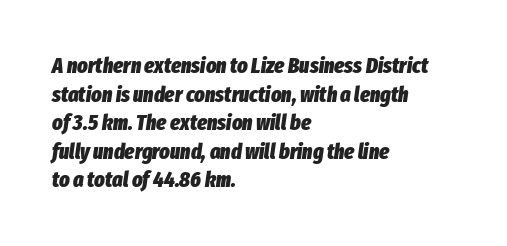
Is there much room between lines? A standard amount, neither cramped nor airy. Anything drawn beneath the words? Only blank space. Slant detected: the letters are inclined. No extra tracking has been applied to these lines.
